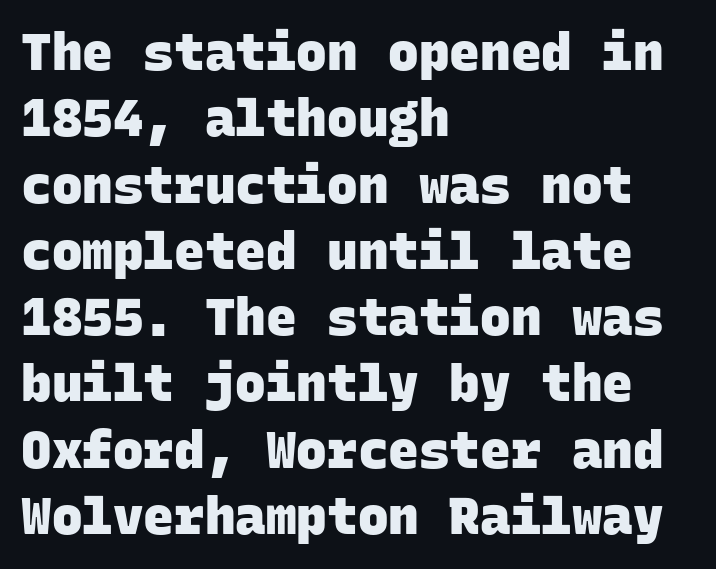
The image shows 51 px heavy sans-serif type, monospaced; set left-aligned, normal line spacing (1.3x), normal letter spacing, not underlined; low stroke contrast and a large x-height.
